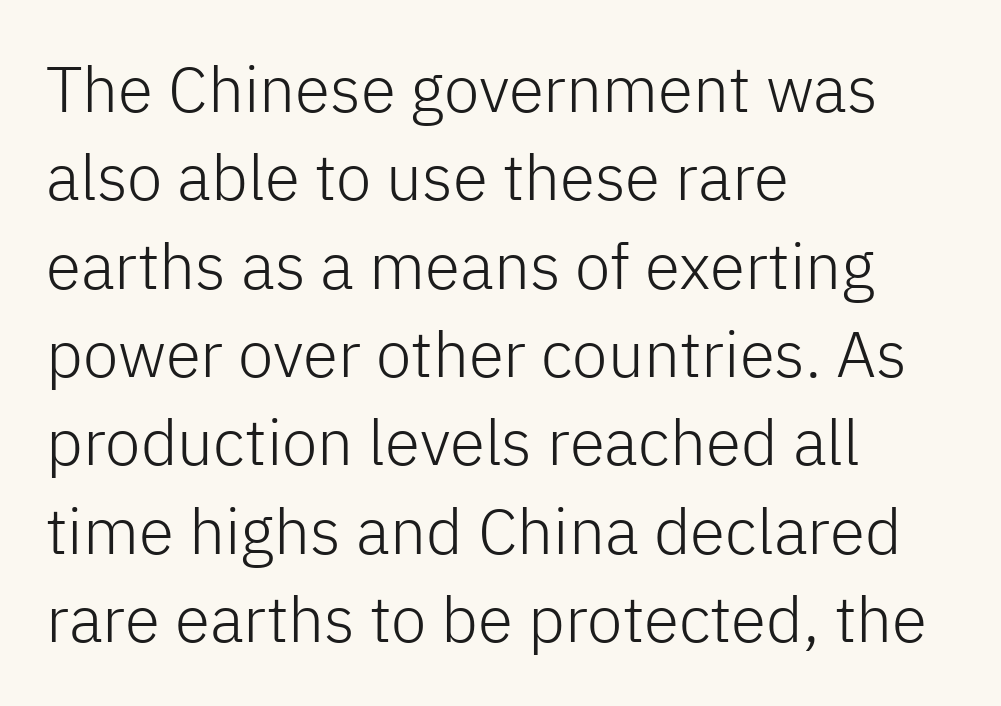
The image shows 64 px light sans-serif type, upright; set left-aligned, normal line spacing (1.38x), normal letter spacing, not underlined; low stroke contrast and a medium x-height.
